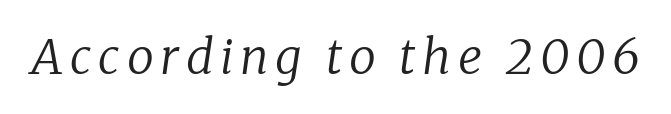
{"serif": "yes", "italic": "yes", "lean": "right", "slant_degrees": 8, "bold": "no", "weight": "regular", "width": "normal", "stroke_contrast": "low", "x_height": "medium", "monospaced": "no", "underline": "no", "glyph_px": 48}
